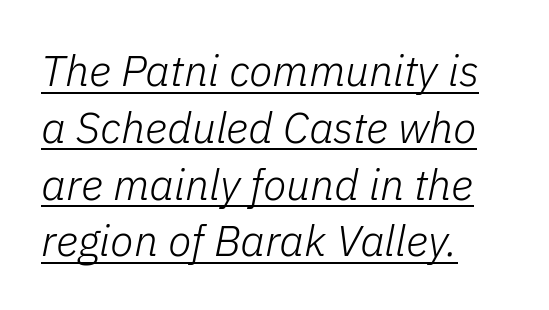
{"italic": "yes", "lean": "right", "slant_degrees": 11, "bold": "no", "weight": "light", "width": "normal", "stroke_contrast": "low", "x_height": "medium", "monospaced": "no", "underline": "yes", "align": "left", "line_spacing": "normal", "line_spacing_ratio": 1.32, "letter_spacing": "normal", "letter_spacing_em": 0.0, "glyph_px": 43}
